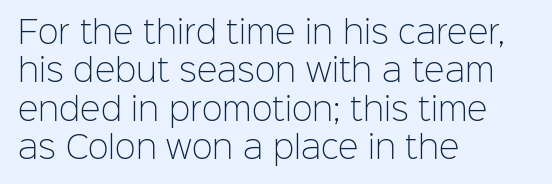
Q: Is the text bold? A: No.
Q: Is the text italic (slanted)? A: No, it is upright.
Q: Is the typeface a serif or a sans-serif typeface? A: Sans-serif.
Q: Is the text underlined? A: No.
Q: How is the paragraph aligned? A: Left-aligned.
Q: Is the spacing between letters normal or unusually wide? A: Normal.
Q: Width (condensed, normal, or wide)? A: Normal.
Q: Stroke contrast? A: Low.
Q: x-height? A: Medium.
Q: Monospaced? A: No.
